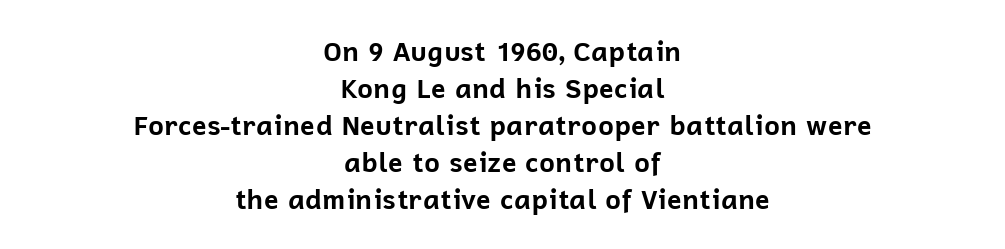
{"italic": "no", "bold": "yes", "underline": "no", "align": "center", "line_spacing": "normal", "line_spacing_ratio": 1.37, "letter_spacing": "normal", "letter_spacing_em": 0.0, "glyph_px": 27}
